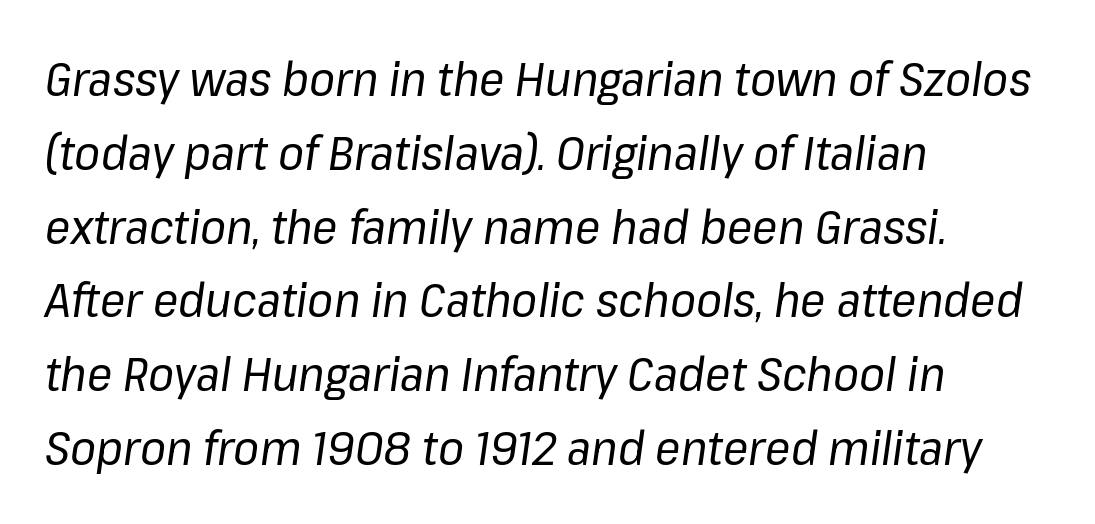
The image shows 47 px regular-weight type, italic (leaning right); set left-aligned, normal line spacing (1.57x), normal letter spacing, not underlined; low stroke contrast and a medium x-height.
